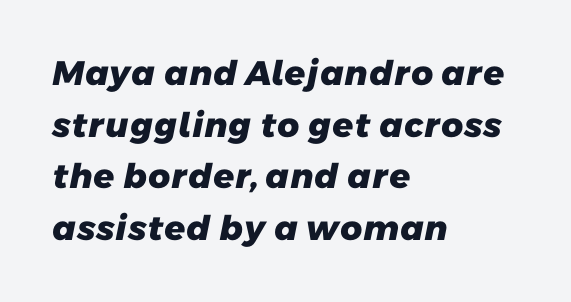
Q: Is the text bold? A: Yes.
Q: Is the typeface a serif or a sans-serif typeface? A: Sans-serif.
Q: Is the text underlined? A: No.
Q: How is the paragraph aligned? A: Left-aligned.
Q: Is the spacing between letters normal or unusually wide? A: Normal.
Q: Is the spacing between lines tight, normal or loose? A: Normal.
Q: Width (condensed, normal, or wide)? A: Normal.
Q: Stroke contrast? A: Low.
Q: x-height? A: Medium.
Q: Monospaced? A: No.
